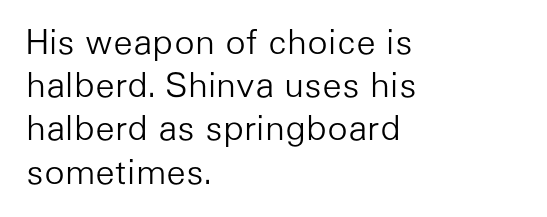
The image shows 34 px light sans-serif type, upright; set left-aligned, normal line spacing (1.27x), normal letter spacing, not underlined; low stroke contrast and a medium x-height.
